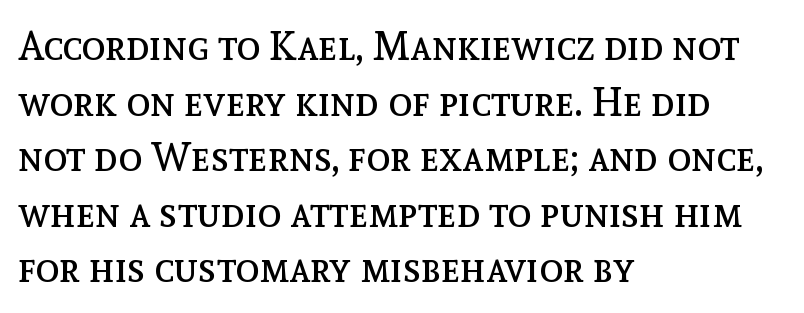
The image shows 40 px regular-weight type, upright; set left-aligned, normal line spacing (1.39x), normal letter spacing, not underlined; a medium x-height.
